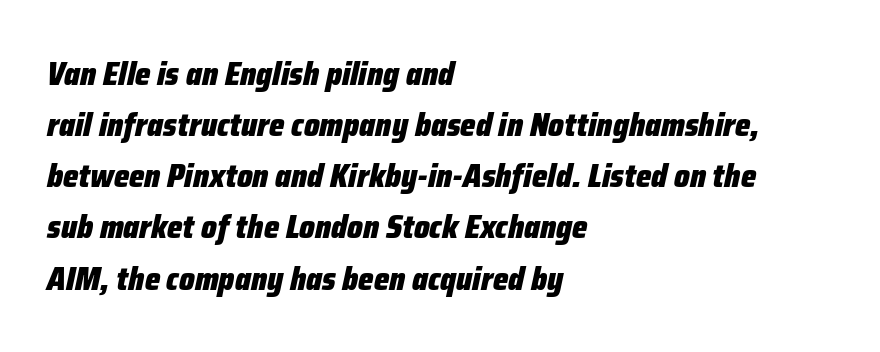
{"italic": "yes", "lean": "right", "slant_degrees": 12, "bold": "yes", "weight": "heavy", "width": "condensed", "stroke_contrast": "low", "x_height": "medium", "monospaced": "no", "underline": "no", "align": "left", "line_spacing": "normal", "line_spacing_ratio": 1.55, "letter_spacing": "normal", "letter_spacing_em": 0.0, "glyph_px": 33}
